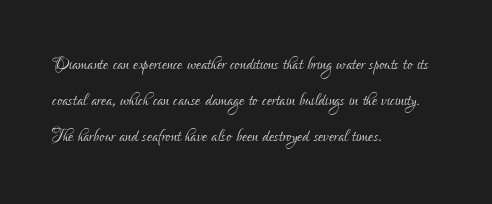
{"bold": "no", "underline": "no", "align": "left", "line_spacing": "normal", "line_spacing_ratio": 1.57, "letter_spacing": "normal", "letter_spacing_em": 0.0, "glyph_px": 23}
